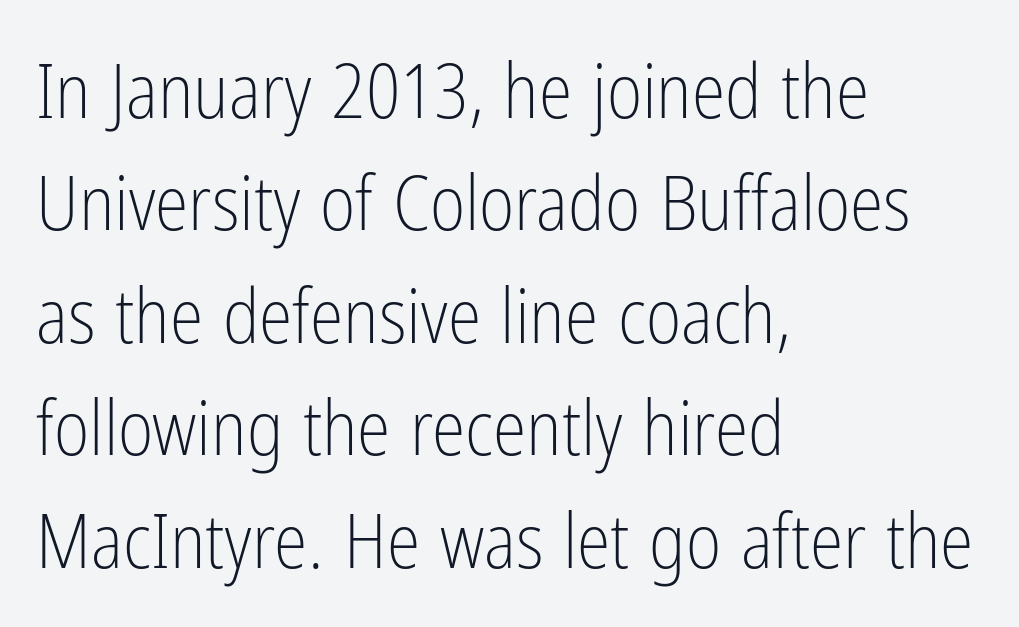
The image shows 76 px light, condensed sans-serif type, upright; set left-aligned, normal line spacing (1.48x), normal letter spacing, not underlined; low stroke contrast and a medium x-height.
